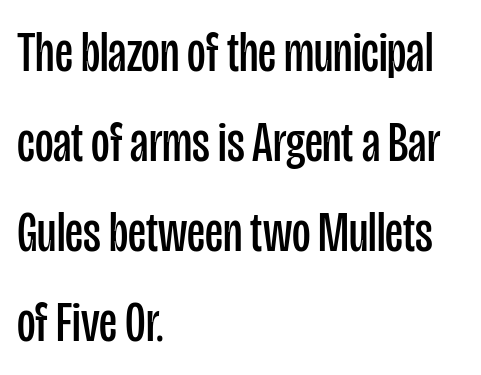
Honestly, the row spacing looks completely unremarkable. This is not heavy type; no bold has been used. Leftover space on each line is placed entirely after the last word. Each row of text sits above clean, open space. Vertical strokes here are truly vertical.
